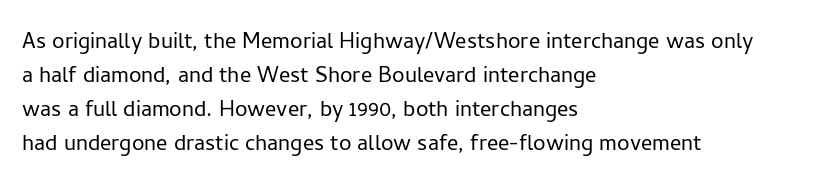
{"serif": "no", "italic": "no", "bold": "no", "weight": "light", "width": "normal", "stroke_contrast": "low", "x_height": "medium", "monospaced": "no", "underline": "no", "align": "left", "line_spacing_ratio": 1.22, "letter_spacing": "normal", "letter_spacing_em": 0.0, "glyph_px": 28}
